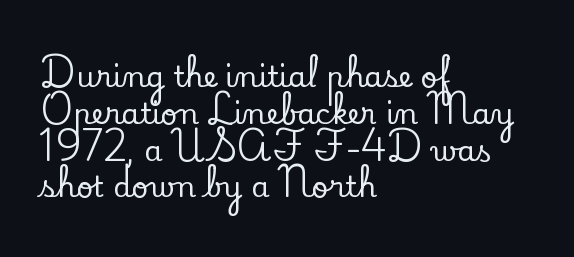
{"serif": "yes", "italic": "no", "width": "normal", "stroke_contrast": "low", "x_height": "small", "monospaced": "no", "underline": "no", "align": "left", "line_spacing": "normal", "line_spacing_ratio": 1.27, "letter_spacing": "normal", "letter_spacing_em": 0.0, "glyph_px": 29}
